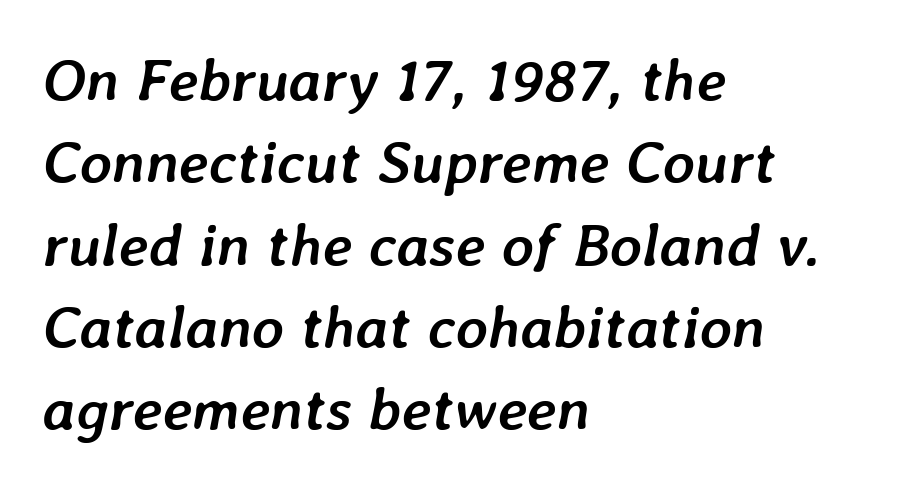
The image shows 61 px semibold type, italic (leaning right); set left-aligned, normal line spacing (1.35x), normal letter spacing, not underlined; low stroke contrast and a medium x-height.
